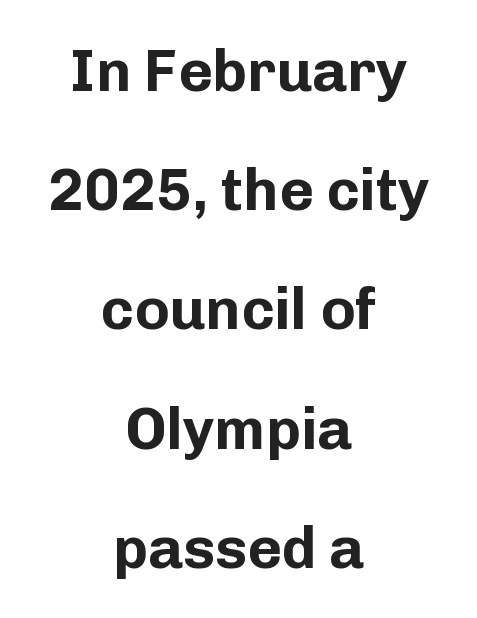
The image shows 59 px bold sans-serif type, upright; set centered, loose line spacing (2.02x), normal letter spacing, not underlined; low stroke contrast and a medium x-height.
